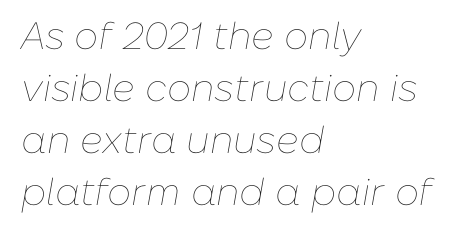
The image shows 38 px thin type, italic (leaning right); set left-aligned, normal line spacing (1.37x), normal letter spacing, not underlined; low stroke contrast and a medium x-height.
